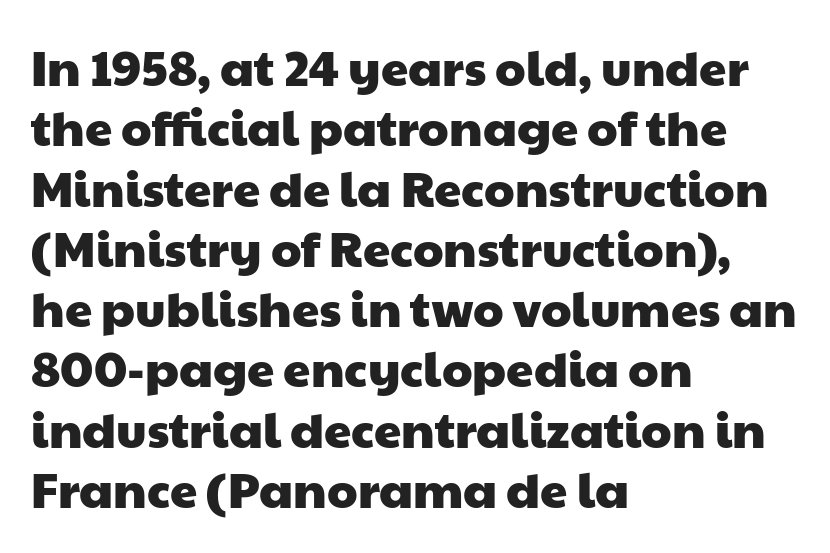
Looks like regular typesetting: each glyph gets only the width it needs. Spacing between characters is what you'd get straight out of the box. The compositor pushed each line to the left boundary. Each row of text sits above clean, open space.
